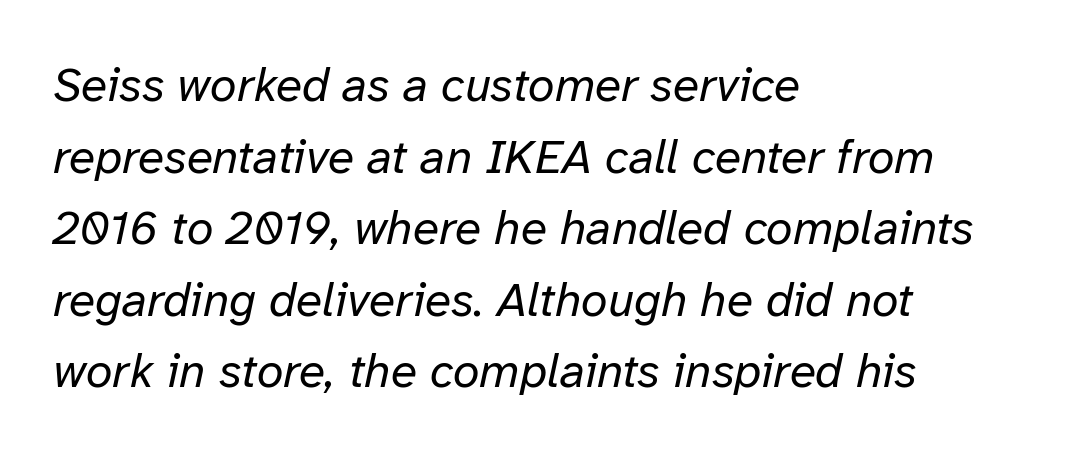
This sample uses plain, unmodified letter spacing. Letters rest on an invisible, unmarked baseline. The lines in this sample share a left origin and differ only in where they stop. Baseline-to-baseline distance is the conventional proportion of letter height. Spacing verdict: proportional, widths tailored to each character.
